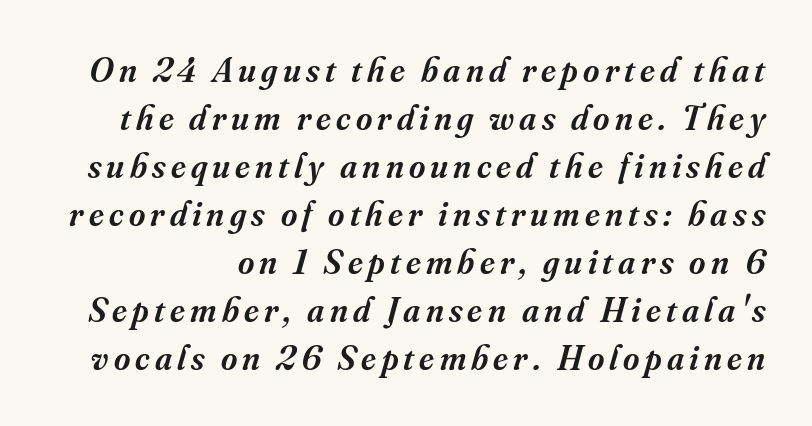
{"serif": "yes", "italic": "yes", "lean": "right", "slant_degrees": 16, "bold": "semi", "weight": "semibold", "width": "normal", "stroke_contrast": "medium", "x_height": "small", "monospaced": "no", "underline": "no", "line_spacing": "normal", "line_spacing_ratio": 1.37, "glyph_px": 35}
